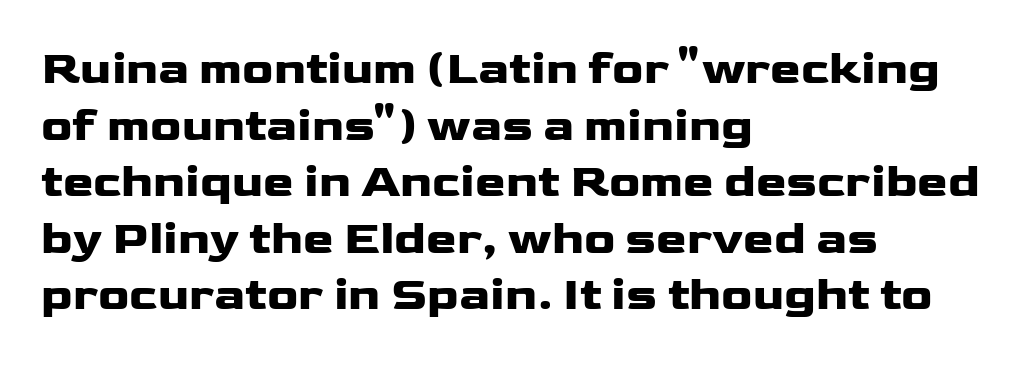
{"serif": "no", "italic": "no", "bold": "yes", "weight": "heavy", "width": "wide", "stroke_contrast": "low", "x_height": "medium", "monospaced": "no", "underline": "no", "align": "left", "line_spacing_ratio": 1.23, "letter_spacing": "normal", "letter_spacing_em": 0.0, "glyph_px": 46}
